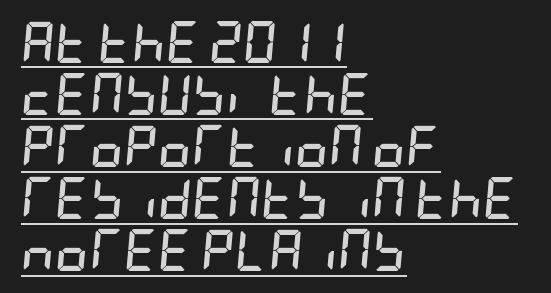
You can see a thin bar hugging the bottom of the glyphs. The lines are quadded left. There's an unmistakable incline to the writing here. What stands out about the letter spacing? Nothing — it is the standard amount.
